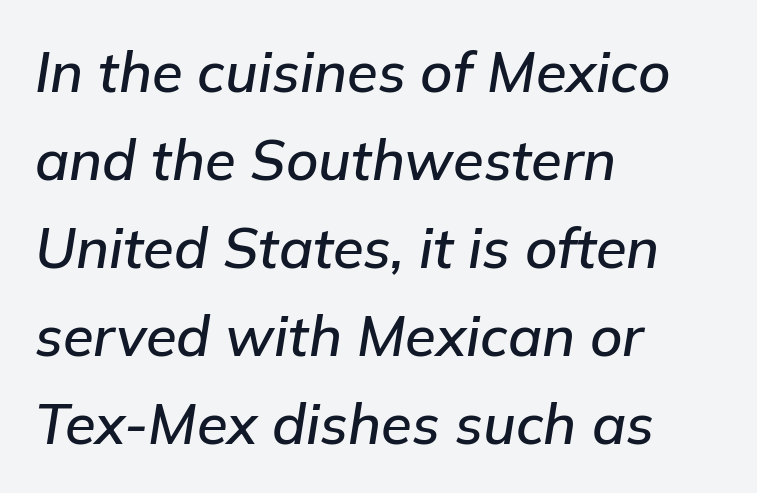
Q: Is the text italic (slanted)? A: Yes, it leans right by about 9 degrees.
Q: Is the text underlined? A: No.
Q: How is the paragraph aligned? A: Left-aligned.
Q: Is the spacing between letters normal or unusually wide? A: Normal.
Q: Is the spacing between lines tight, normal or loose? A: Normal.
Q: Width (condensed, normal, or wide)? A: Normal.
Q: Stroke contrast? A: Low.
Q: x-height? A: Medium.
Q: Monospaced? A: No.
